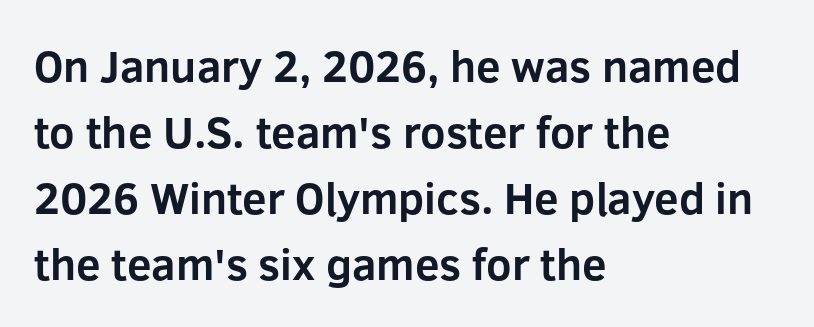
Heavy, bold letterforms. The passage shown has conventional tracking throughout. Quick note: not italic, upright. Is there much room between lines? A standard amount, neither cramped nor airy. If you drew a ruler down the left edge, every line would touch it. The rendering uses natural spacing where letterforms have individual widths.
